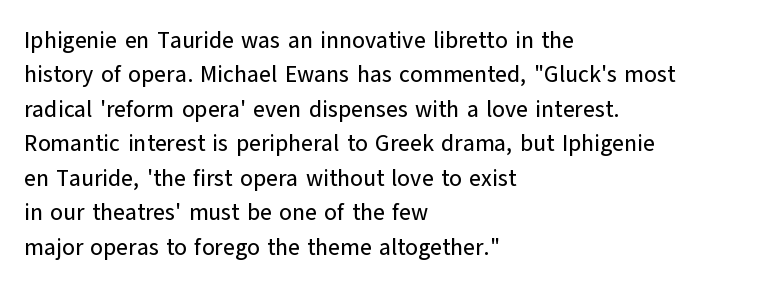
The image shows 23 px text type, upright; set left-aligned, normal line spacing (1.5x), normal letter spacing, not underlined.
